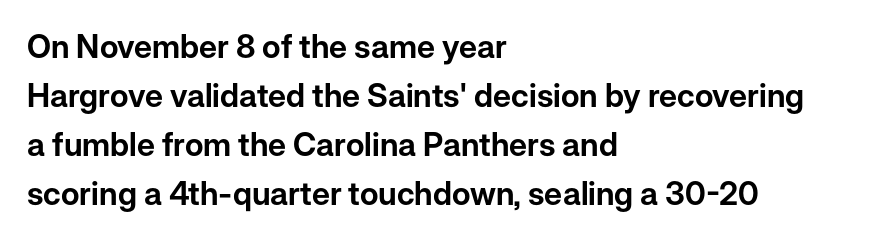
Q: Is the text italic (slanted)? A: No, it is upright.
Q: Is the typeface a serif or a sans-serif typeface? A: Sans-serif.
Q: Is the text underlined? A: No.
Q: How is the paragraph aligned? A: Left-aligned.
Q: Is the spacing between letters normal or unusually wide? A: Normal.
Q: Is the spacing between lines tight, normal or loose? A: Normal.
Q: Width (condensed, normal, or wide)? A: Normal.
Q: Stroke contrast? A: Low.
Q: x-height? A: Medium.
Q: Monospaced? A: No.
